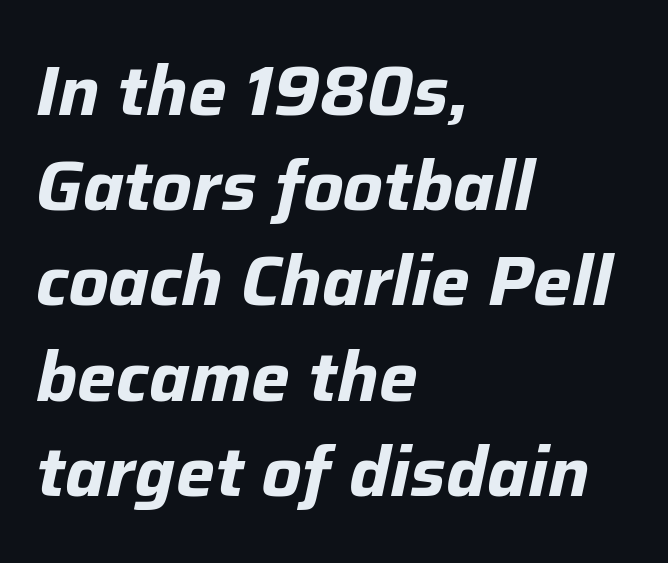
The image shows 69 px bold type, italic (leaning right); set left-aligned, normal line spacing (1.38x), normal letter spacing, not underlined; low stroke contrast and a medium x-height.
